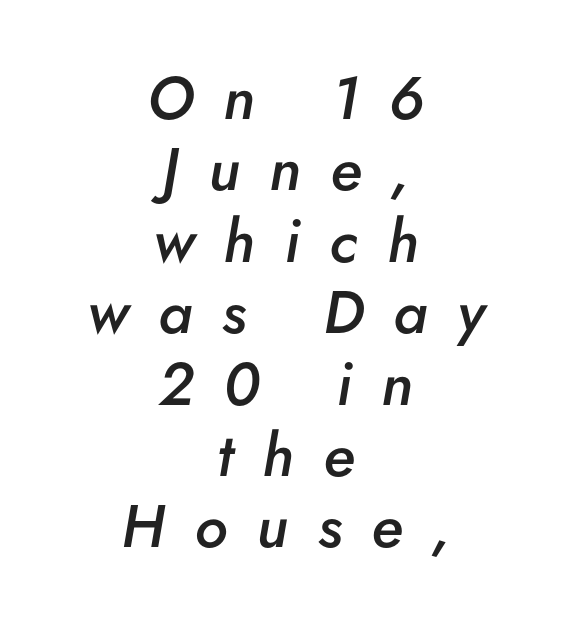
Type without underlining. When letters slant like this, we call the style italic. Heft: intermediate — a semibold. Spacing verdict: proportional, widths tailored to each character. A typesetter would call this heavily tracked-out type. This sample is center-justified, so both line endings float freely.
